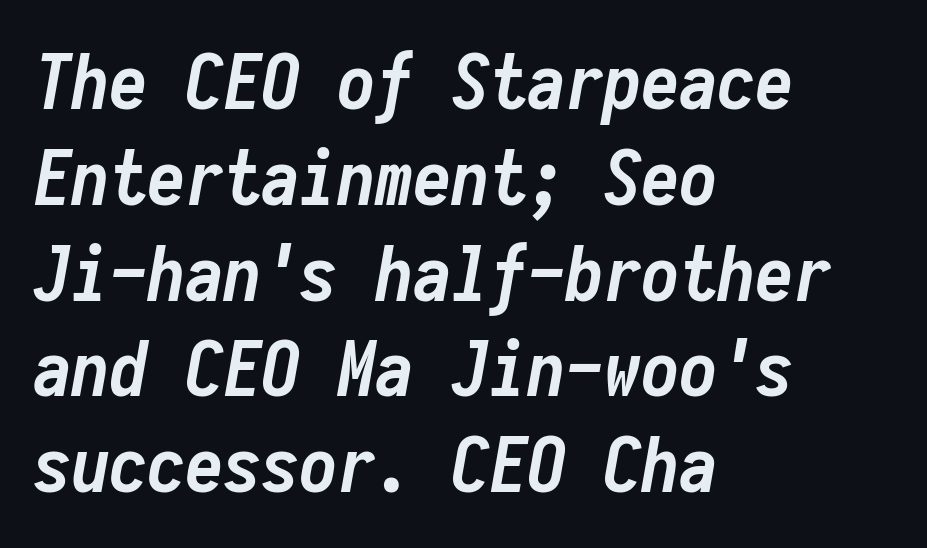
Q: Is the text bold? A: Yes.
Q: Is the text italic (slanted)? A: Yes, it leans right by about 10 degrees.
Q: Is the text underlined? A: No.
Q: How is the paragraph aligned? A: Left-aligned.
Q: Is the spacing between letters normal or unusually wide? A: Normal.
Q: Is the spacing between lines tight, normal or loose? A: Normal.
Q: Width (condensed, normal, or wide)? A: Condensed.
Q: Stroke contrast? A: Low.
Q: x-height? A: Medium.
Q: Monospaced? A: Yes.
